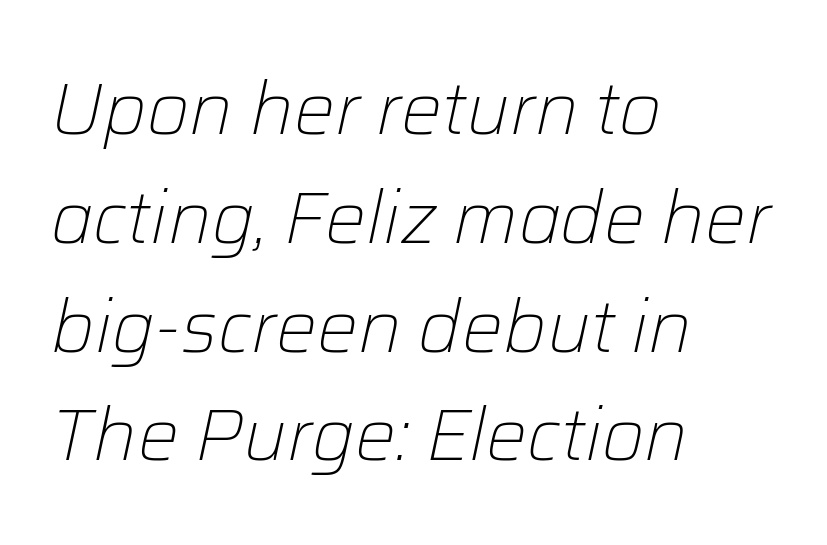
Q: Is the text bold? A: No.
Q: Is the text italic (slanted)? A: Yes, it leans right by about 12 degrees.
Q: Is the text underlined? A: No.
Q: How is the paragraph aligned? A: Left-aligned.
Q: Is the spacing between letters normal or unusually wide? A: Normal.
Q: Is the spacing between lines tight, normal or loose? A: Normal.
Q: Width (condensed, normal, or wide)? A: Normal.
Q: Stroke contrast? A: Low.
Q: x-height? A: Medium.
Q: Monospaced? A: No.
